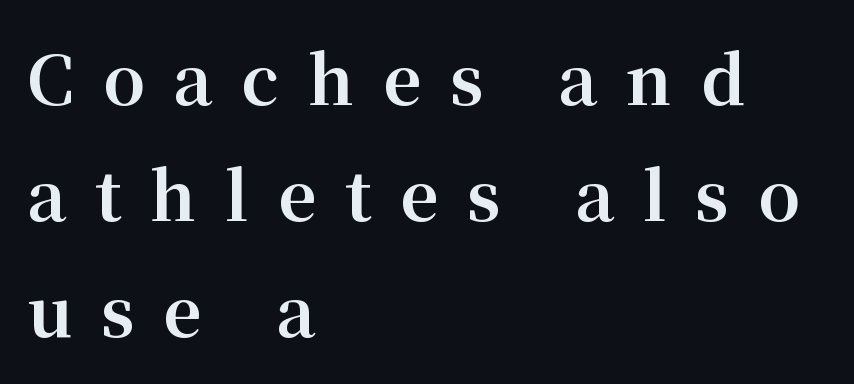
A roman cut, with each character standing at attention. Here the glyphs are tracked loosely, breaking word shapes into spaced letters. Each row of text sits above clean, open space. These lines are composed in type with serifs. If you drew a ruler down the left edge, every line would touch it.
